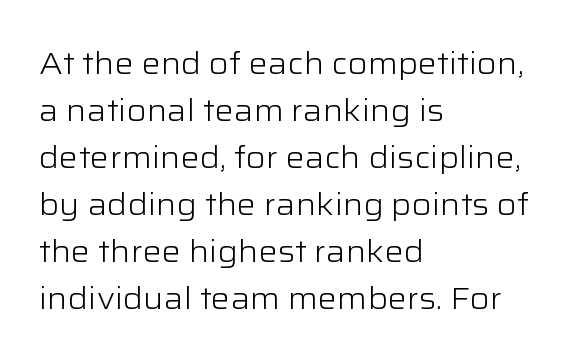
Just letters on the line, the space beneath them empty. Teacher's note: observe the even left margin — that is flush-left alignment. These lines keep a tight, regular rhythm from letter to letter. Looks like regular typesetting: each glyph gets only the width it needs. The typeface has the unassuming heft of standard copy or less.
